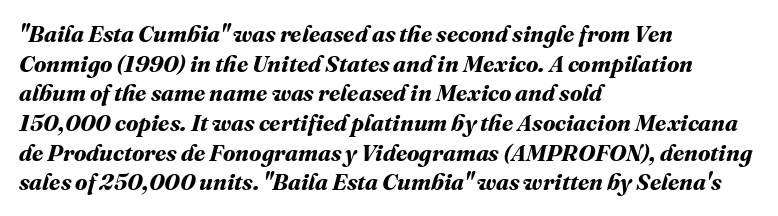
{"bold": "yes", "underline": "no", "align": "left", "line_spacing": "normal", "line_spacing_ratio": 1.29, "letter_spacing": "normal", "letter_spacing_em": 0.0, "glyph_px": 23}
